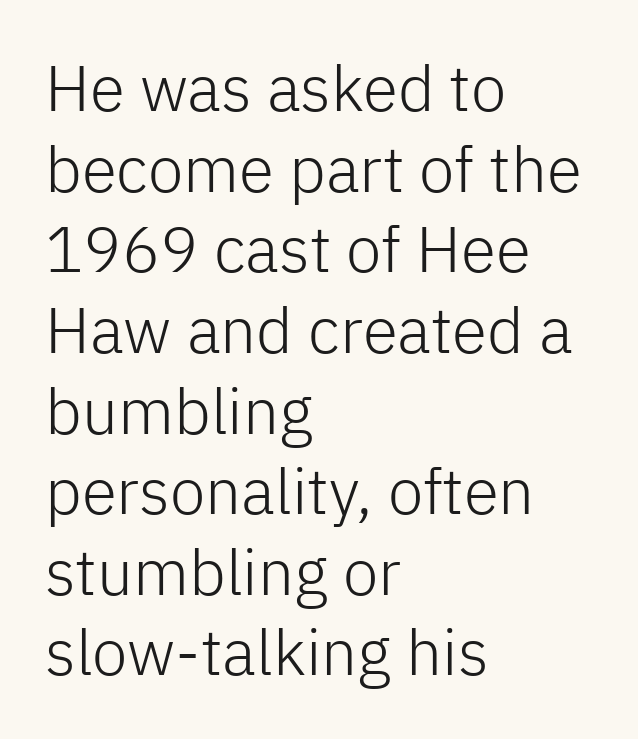
Typeset ragged right — the left edge is the straight one. The type sits square on the baseline with zero lean. These lines sit exactly where default settings would place them. The specimen omits any rule beneath the text block's lines. Inter-character spacing is left at the font's built-in metrics. The designer went with a sans here, leaving each stem footless.
